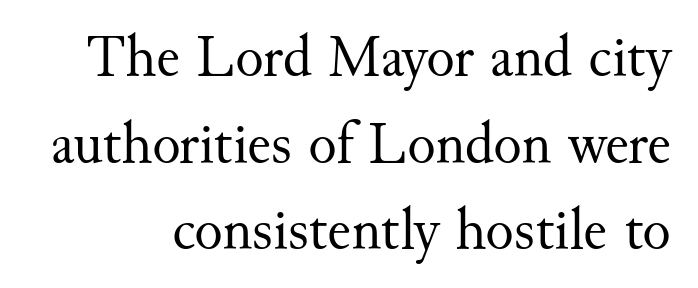
No extra ink here — the face is not bold. Ascenders rise straight up at ninety degrees. A typesetter would call this proportional, since set widths differ per character. Look at the tracking — it's just the regular setting, nothing added. Quick note: interline space is typical.
